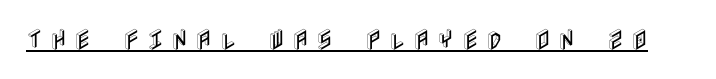
A typesetter would call this heavily tracked-out type. The letters stand straight up with perfectly vertical stems. The string is rendered with underlining switched on.
